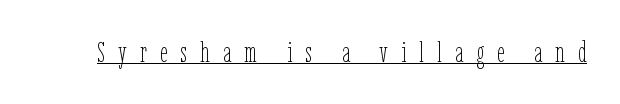
Q: Is the text bold? A: No.
Q: Is the text italic (slanted)? A: No, it is upright.
Q: Is the text underlined? A: Yes.
Q: Is the spacing between letters normal or unusually wide? A: Unusually wide.
Q: Width (condensed, normal, or wide)? A: Condensed.
Q: Stroke contrast? A: Low.
Q: x-height? A: Medium.
Q: Monospaced? A: No.
